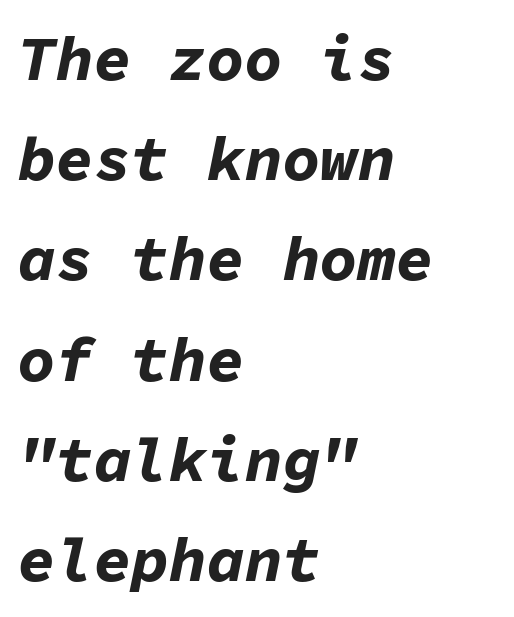
These lines are set flush left with a ragged right edge. The line texture is even and compact thanks to regular tracking. Notice how descenders clear the ascenders below comfortably — that's standard leading. Monospaced: the letters line up in strict vertical columns. Pretty heavy lettering here — definitely bold. If you drew a line through each stem, it would be angled.
